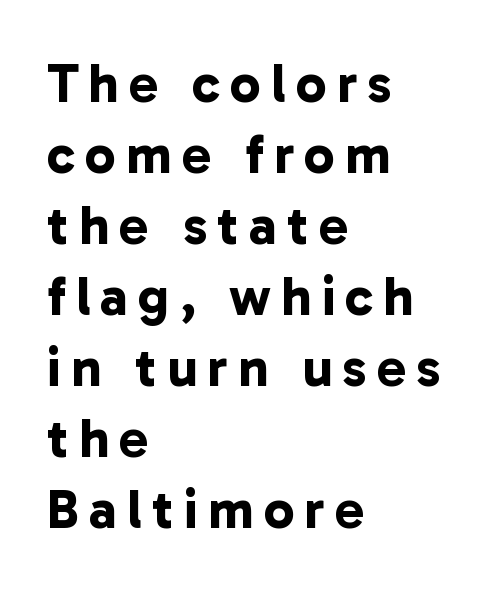
The image shows 55 px bold sans-serif type; set left-aligned, normal line spacing (1.29x), not underlined; low stroke contrast and a medium x-height.
